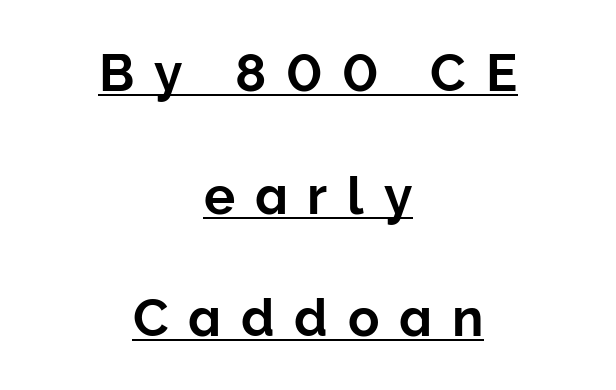
Q: Is the text italic (slanted)? A: No, it is upright.
Q: Is the typeface a serif or a sans-serif typeface? A: Sans-serif.
Q: Is the text underlined? A: Yes.
Q: How is the paragraph aligned? A: Centered.
Q: Is the spacing between letters normal or unusually wide? A: Unusually wide.
Q: Is the spacing between lines tight, normal or loose? A: Loose.
Q: Width (condensed, normal, or wide)? A: Normal.
Q: Stroke contrast? A: Low.
Q: x-height? A: Medium.
Q: Monospaced? A: No.
